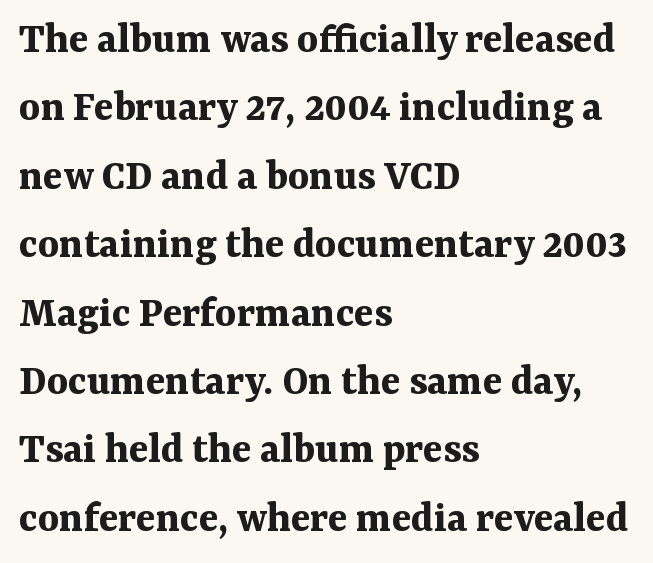
The image shows 45 px bold serif type, upright; set left-aligned, normal line spacing (1.52x), normal letter spacing, not underlined; medium stroke contrast and a medium x-height.
